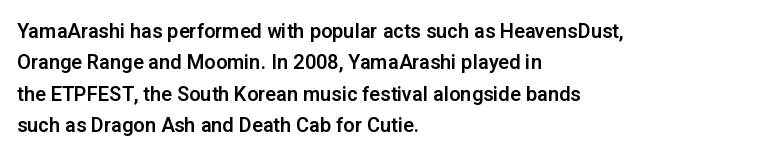
{"italic": "no", "underline": "no", "align": "left", "line_spacing": "normal", "line_spacing_ratio": 1.57, "letter_spacing": "normal", "letter_spacing_em": 0.0, "glyph_px": 20}
